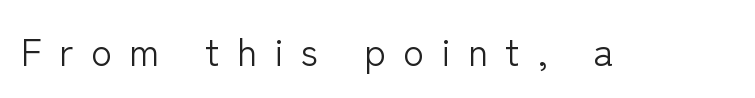
Q: Is the text bold? A: No.
Q: Is the text italic (slanted)? A: No, it is upright.
Q: Is the typeface a serif or a sans-serif typeface? A: Sans-serif.
Q: Is the text underlined? A: No.
Q: Is the spacing between letters normal or unusually wide? A: Unusually wide.
Q: Width (condensed, normal, or wide)? A: Normal.
Q: Stroke contrast? A: Low.
Q: x-height? A: Medium.
Q: Monospaced? A: No.
